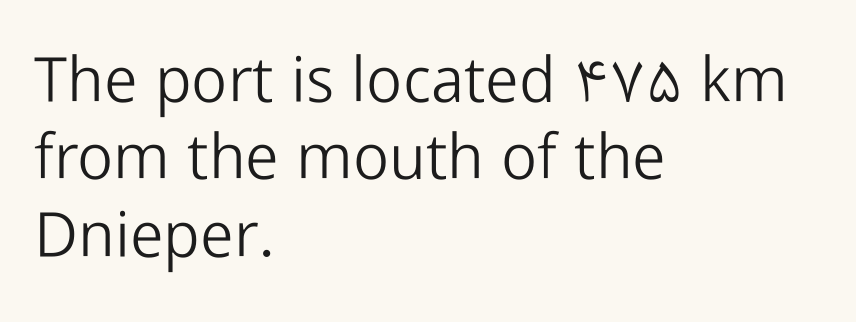
Q: Is the text bold? A: No.
Q: Is the text italic (slanted)? A: No, it is upright.
Q: Is the typeface a serif or a sans-serif typeface? A: Sans-serif.
Q: Is the text underlined? A: No.
Q: How is the paragraph aligned? A: Left-aligned.
Q: Is the spacing between letters normal or unusually wide? A: Normal.
Q: Width (condensed, normal, or wide)? A: Normal.
Q: Stroke contrast? A: Low.
Q: x-height? A: Medium.
Q: Monospaced? A: No.
